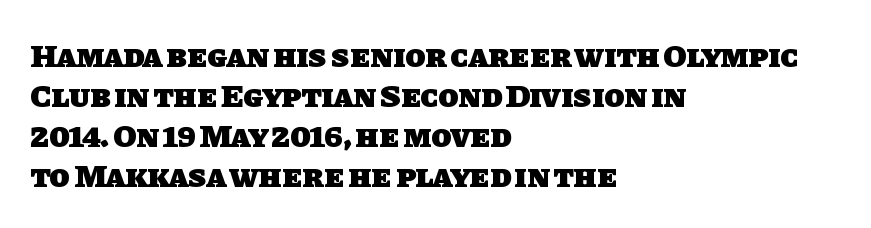
Q: Is the text bold? A: Yes.
Q: Is the typeface a serif or a sans-serif typeface? A: Sans-serif.
Q: Is the text underlined? A: No.
Q: How is the paragraph aligned? A: Left-aligned.
Q: Is the spacing between letters normal or unusually wide? A: Normal.
Q: Width (condensed, normal, or wide)? A: Normal.
Q: Stroke contrast? A: Low.
Q: x-height? A: Large.
Q: Monospaced? A: No.
